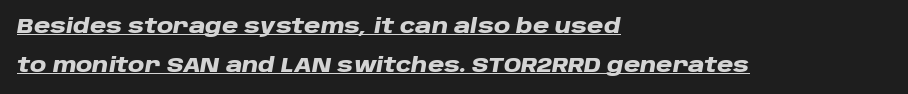
The font's italic variant was chosen for this text. Is there an underline? Yes — a line sits under the letters. Loosely led — the rows are spread out. What stands out about the letter spacing? Nothing — it is the standard amount. The lines in this sample share a left origin and differ only in where they stop.
